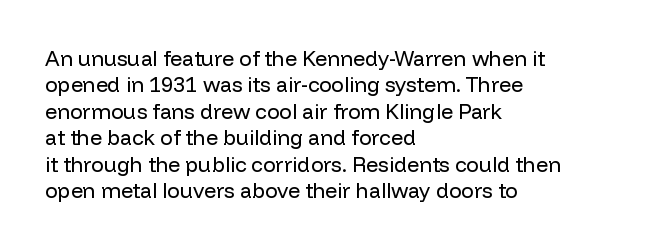
Q: Is the text bold? A: No.
Q: Is the text italic (slanted)? A: No, it is upright.
Q: Is the text underlined? A: No.
Q: How is the paragraph aligned? A: Left-aligned.
Q: Is the spacing between letters normal or unusually wide? A: Normal.
Q: Is the spacing between lines tight, normal or loose? A: Normal.
